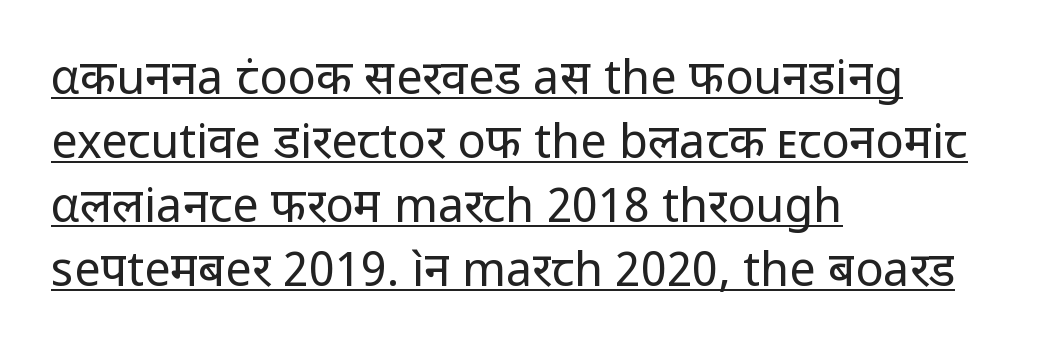
Is there much room between lines? A standard amount, neither cramped nor airy. The passage shown is not bold in any degree. This rendering features underlined lettering. Rendered with straight, roman letterforms.
